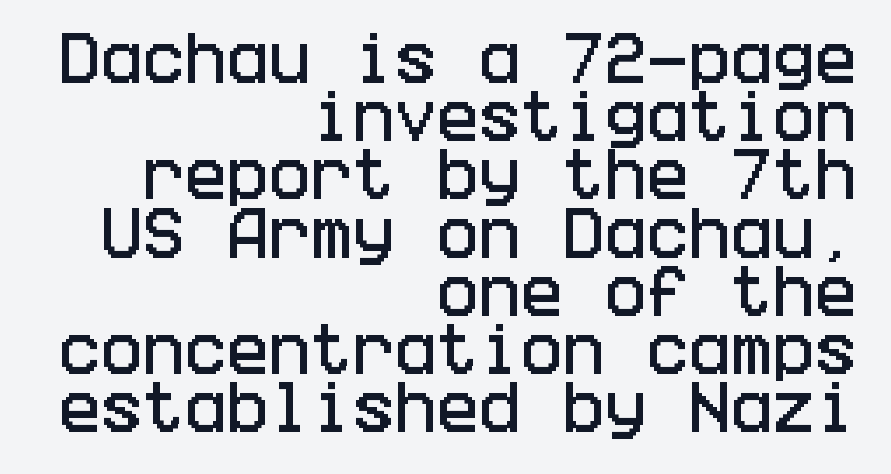
Descenders hang freely into open space. The letters carry no serifs — their stems end cleanly without finishing strokes. No italicization has been applied; the sample stays upright. The face used here is rendered with its standard letterfit.
